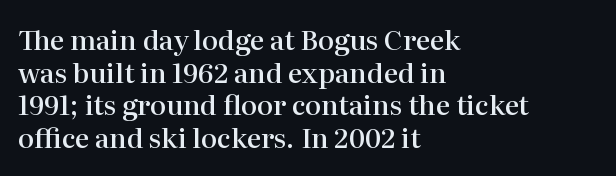
{"italic": "no", "bold": "semi", "underline": "no", "align": "left", "line_spacing_ratio": 1.21, "letter_spacing": "normal", "letter_spacing_em": 0.0, "glyph_px": 27}
